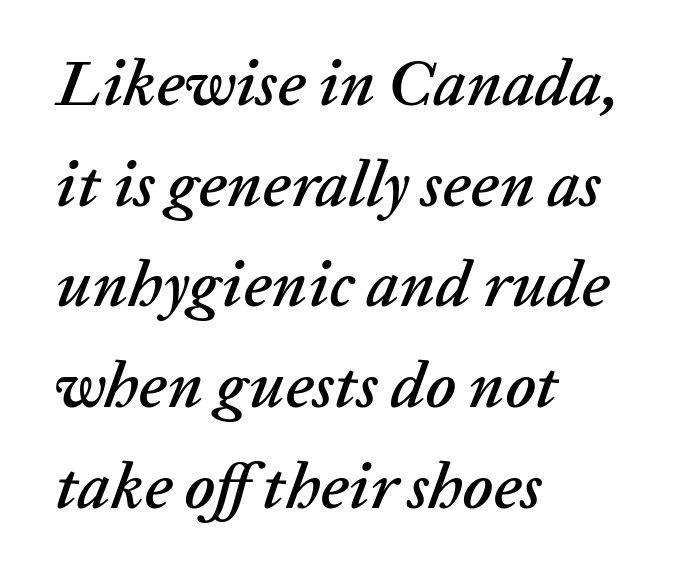
The image shows 65 px text type, italic (leaning right); set left-aligned, normal line spacing (1.55x), normal letter spacing, not underlined; low stroke contrast and a medium x-height.
